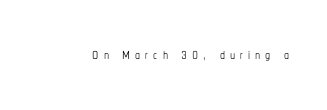
The image shows 20 px text type, upright; set unusually wide letter spacing (+0.25 em), not underlined.
